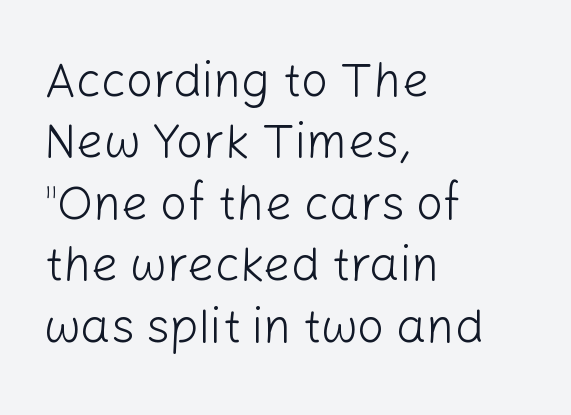
If you measured baseline to baseline, you'd find a middling distance. Posture: vertical. Think standard paragraph weight, or any step lighter than that. Layout note: lines flush left.
